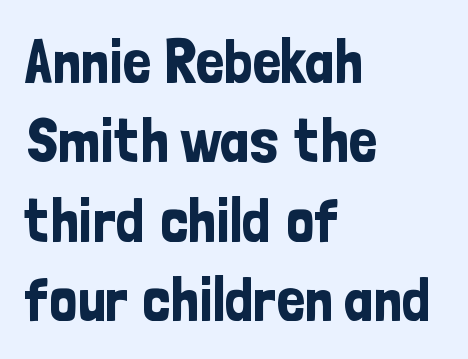
{"serif": "no", "italic": "no", "width": "condensed", "stroke_contrast": "low", "x_height": "medium", "monospaced": "no", "underline": "no", "align": "left", "line_spacing": "normal", "line_spacing_ratio": 1.28, "letter_spacing": "normal", "letter_spacing_em": 0.0, "glyph_px": 62}
